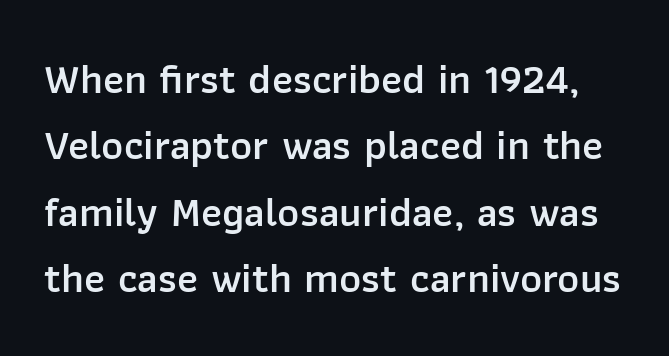
The image shows 42 px semibold sans-serif type, upright; set normal line spacing (1.58x), normal letter spacing, not underlined; low stroke contrast and a medium x-height.
